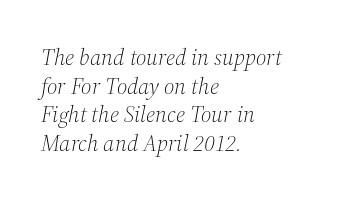
The ragged edge is on the right, which tells us the setting is flush left. Honestly, the letter spacing is just normal — you wouldn't notice it. The lettering tilts uniformly, giving the passage an italic look. A quiet, ordinary-to-light weight characterises the typeface. Anything drawn beneath the words? Only blank space.
